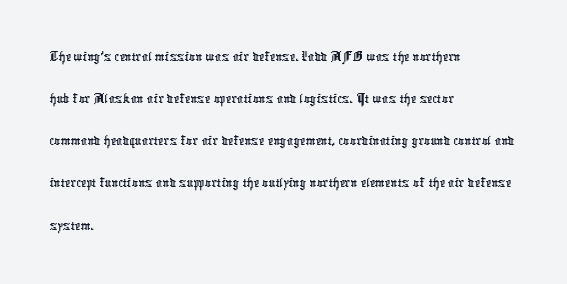
Letters rest on an invisible, unmarked baseline. Spacing verdict: proportional, widths tailored to each character. Typeset ragged right — the left edge is the straight one. Are there feet on the stems? There aren't — it's a sans. The tracking reads as untouched default to a designer's eye.
